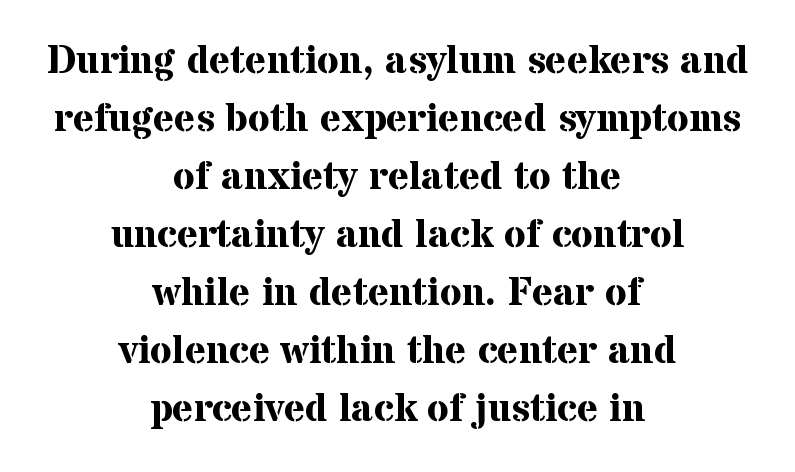
The image shows 40 px bold serif type, upright; set centered, normal line spacing (1.45x), normal letter spacing, not underlined; medium stroke contrast and a medium x-height.
